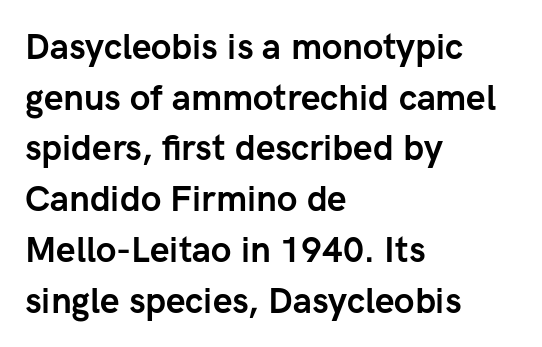
The image shows 35 px semibold sans-serif type, upright; set left-aligned, normal line spacing (1.45x), normal letter spacing, not underlined; low stroke contrast and a medium x-height.
